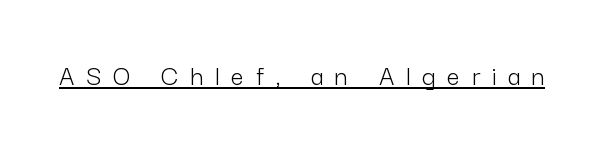
Underline: present. Is this a sans? Yes — the strokes have no serifs. Looks like regular typesetting: each glyph gets only the width it needs. Italic: no, the glyphs are upright roman.
